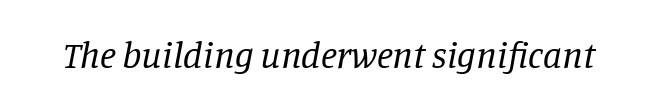
{"serif": "yes", "italic": "yes", "lean": "right", "slant_degrees": 11, "bold": "no", "weight": "regular", "width": "normal", "stroke_contrast": "low", "x_height": "large", "monospaced": "no", "underline": "no", "letter_spacing": "normal", "letter_spacing_em": 0.0, "glyph_px": 37}
